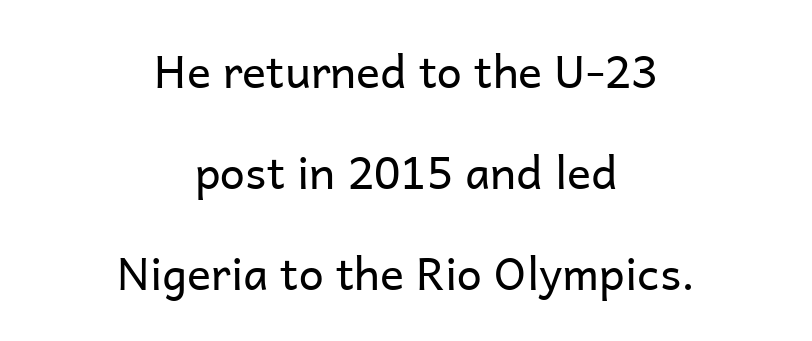
Q: Is the text bold? A: No.
Q: Is the text italic (slanted)? A: No, it is upright.
Q: Is the typeface a serif or a sans-serif typeface? A: Sans-serif.
Q: Is the text underlined? A: No.
Q: How is the paragraph aligned? A: Centered.
Q: Is the spacing between letters normal or unusually wide? A: Normal.
Q: Is the spacing between lines tight, normal or loose? A: Loose.
Q: Width (condensed, normal, or wide)? A: Normal.
Q: Stroke contrast? A: Low.
Q: x-height? A: Medium.
Q: Monospaced? A: No.
